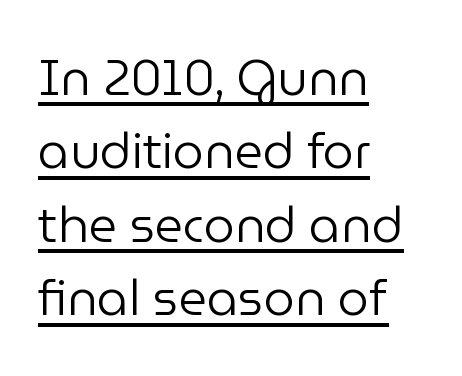
The image shows 49 px regular-weight sans-serif type, upright; set left-aligned, normal line spacing (1.5x), normal letter spacing, underlined; low stroke contrast and a medium x-height.
